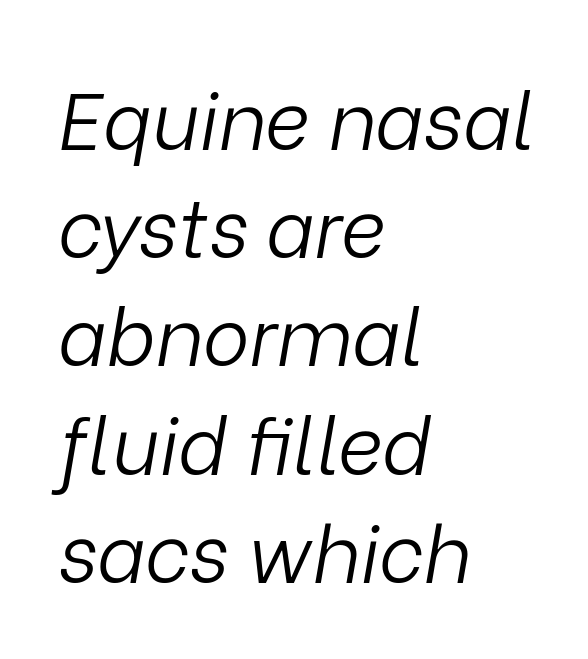
{"italic": "yes", "lean": "right", "slant_degrees": 9, "bold": "no", "weight": "light", "width": "normal", "stroke_contrast": "low", "x_height": "medium", "monospaced": "no", "underline": "no", "align": "left", "line_spacing": "normal", "line_spacing_ratio": 1.37, "letter_spacing": "normal", "letter_spacing_em": 0.0, "glyph_px": 79}
